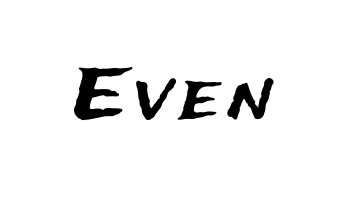
The image shows 71 px sans-serif type; set not underlined; medium stroke contrast and a medium x-height.
